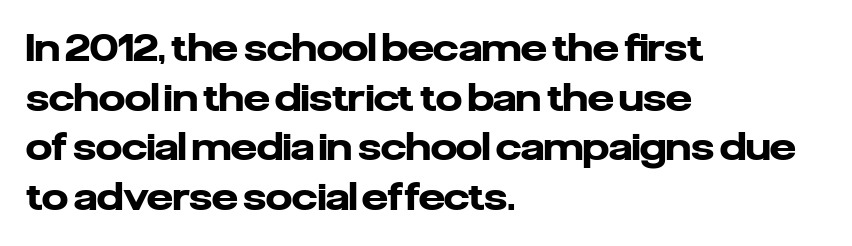
Q: Is the text bold? A: Yes.
Q: Is the text italic (slanted)? A: No, it is upright.
Q: Is the typeface a serif or a sans-serif typeface? A: Sans-serif.
Q: Is the text underlined? A: No.
Q: How is the paragraph aligned? A: Left-aligned.
Q: Is the spacing between letters normal or unusually wide? A: Normal.
Q: Is the spacing between lines tight, normal or loose? A: Normal.
Q: Width (condensed, normal, or wide)? A: Normal.
Q: Stroke contrast? A: Low.
Q: x-height? A: Medium.
Q: Monospaced? A: No.
